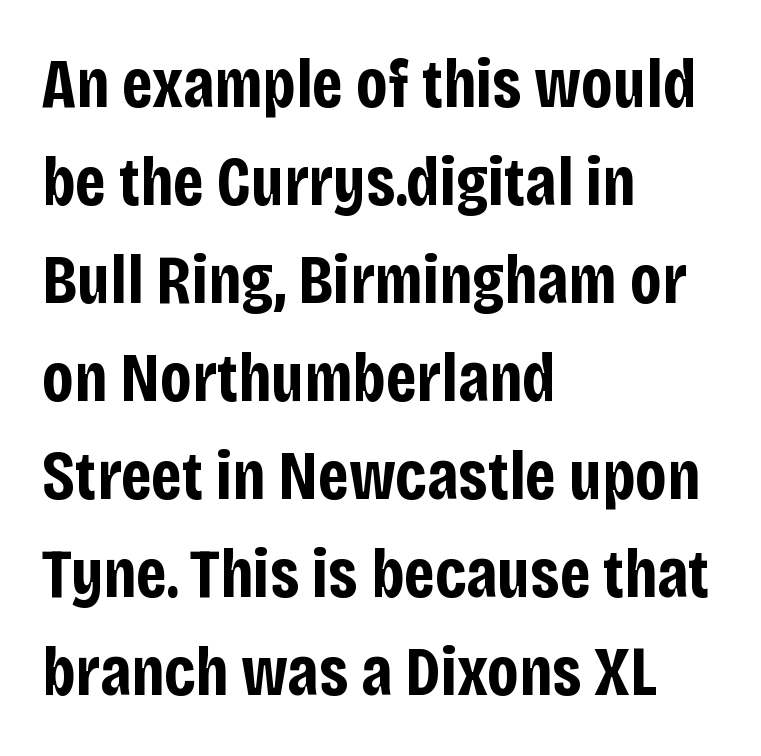
Q: Is the text bold? A: Yes.
Q: Is the text italic (slanted)? A: No, it is upright.
Q: Is the typeface a serif or a sans-serif typeface? A: Sans-serif.
Q: Is the text underlined? A: No.
Q: How is the paragraph aligned? A: Left-aligned.
Q: Is the spacing between letters normal or unusually wide? A: Normal.
Q: Is the spacing between lines tight, normal or loose? A: Normal.
Q: Width (condensed, normal, or wide)? A: Condensed.
Q: Stroke contrast? A: Low.
Q: x-height? A: Large.
Q: Monospaced? A: No.
